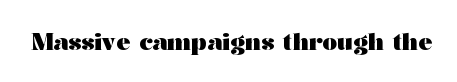
Notice how thick the strokes are: this is what a full bold looks like. In terms of letterspacing, this is plain default setting. The specimen omits any rule beneath the text block's lines. The lettering stays uniformly vertical, giving the passage a roman look.
